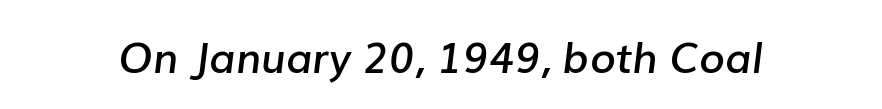
The image shows 42 px semibold type, italic (leaning right); set normal letter spacing, not underlined; low stroke contrast and a medium x-height.
